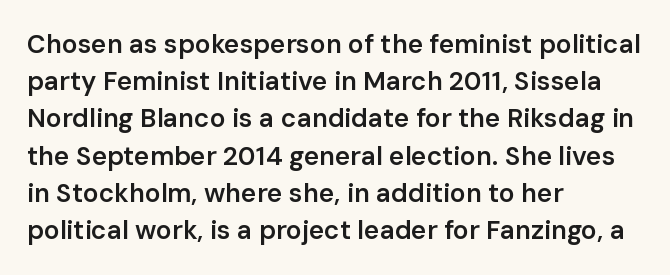
The strokes are fattened partway — semibold, not bold. The rendering uses a moderate line-height, typical for paragraphs. This sample uses plain, unmodified letter spacing. Any mark beneath the type? The region is blank.
